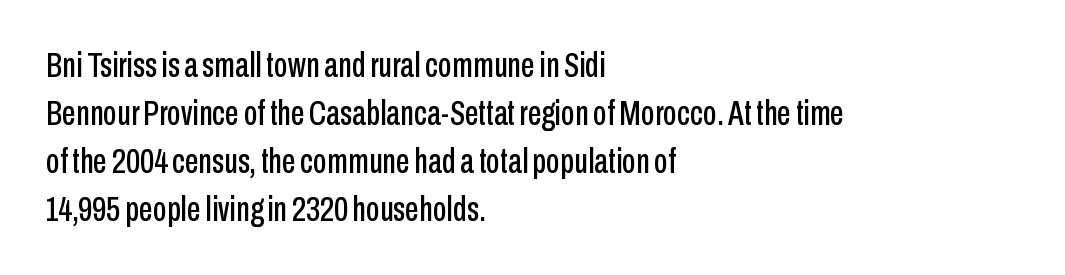
{"serif": "no", "italic": "no", "width": "condensed", "stroke_contrast": "low", "x_height": "medium", "monospaced": "no", "underline": "no", "align": "left", "line_spacing": "normal", "line_spacing_ratio": 1.37, "letter_spacing": "normal", "letter_spacing_em": 0.0, "glyph_px": 35}
